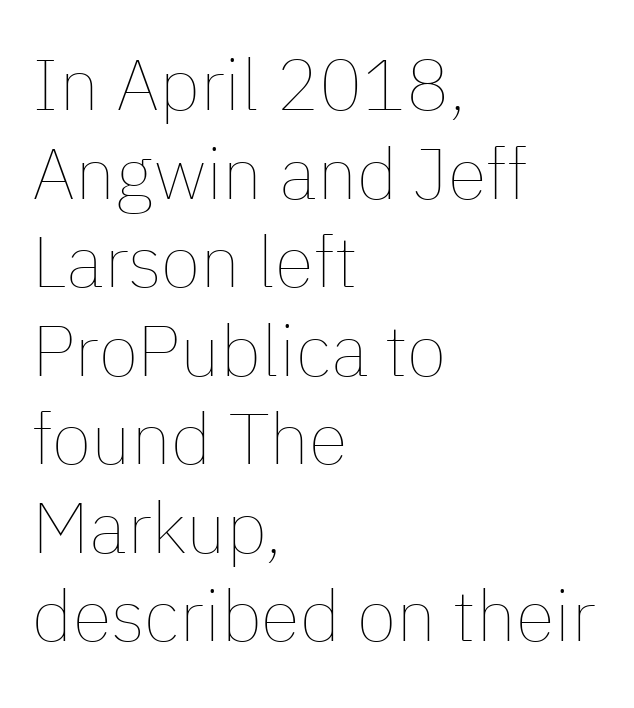
{"italic": "no", "bold": "no", "weight": "thin", "width": "normal", "stroke_contrast": "low", "x_height": "medium", "monospaced": "no", "underline": "no", "align": "left", "line_spacing_ratio": 1.23, "letter_spacing": "normal", "letter_spacing_em": 0.0, "glyph_px": 72}
